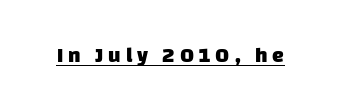
The image shows 21 px bold type; set unusually wide letter spacing (+0.24 em), underlined.
